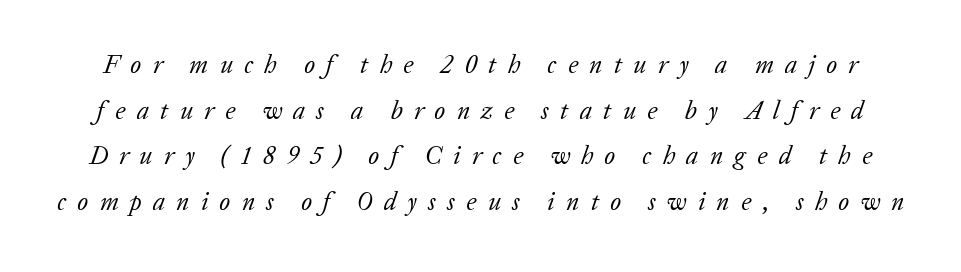
{"italic": "yes", "lean": "right", "slant_degrees": 20, "bold": "no", "underline": "no", "line_spacing_ratio": 1.83, "letter_spacing": "wide", "letter_spacing_em": 0.45, "glyph_px": 25}
